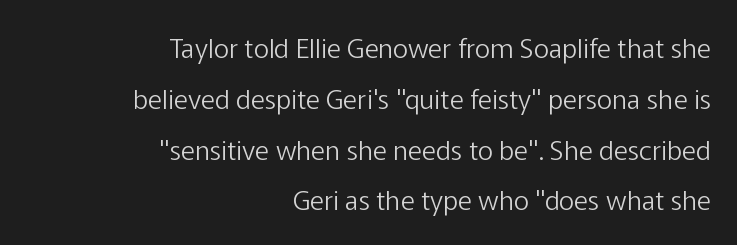
Do the letters lean? They stand straight. A typesetter would call this zero additional tracking. The setting favours the right margin, as signatures and pull-quotes sometimes do. The cut favours lightness, reaching ordinary text weight at its darkest. Bare-footed words on every line.
